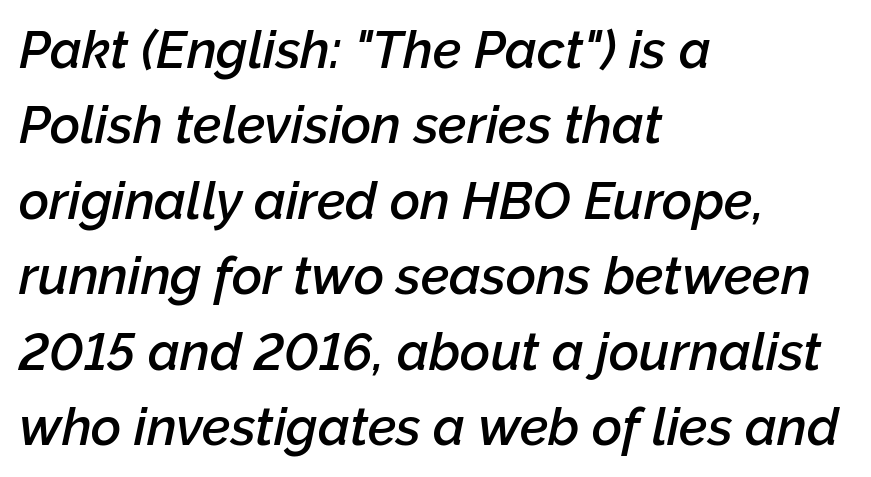
{"italic": "yes", "lean": "right", "slant_degrees": 12, "bold": "semi", "weight": "semibold", "width": "normal", "stroke_contrast": "low", "x_height": "medium", "monospaced": "no", "underline": "no", "align": "left", "line_spacing": "normal", "line_spacing_ratio": 1.45, "letter_spacing": "normal", "letter_spacing_em": 0.0, "glyph_px": 52}
